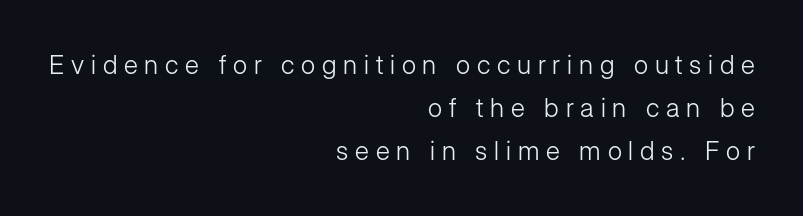
Q: Is the text bold? A: No.
Q: Is the text italic (slanted)? A: No, it is upright.
Q: Is the text underlined? A: No.
Q: How is the paragraph aligned? A: Right-aligned.
Q: Is the spacing between letters normal or unusually wide? A: Unusually wide.
Q: Is the spacing between lines tight, normal or loose? A: Normal.
